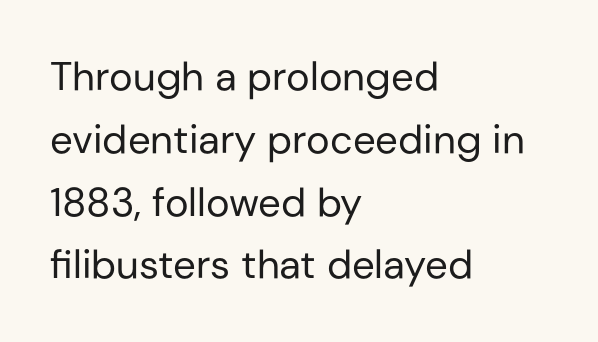
Looks like regular typesetting: each glyph gets only the width it needs. This rendering leaves character spacing at its baseline value. The strokes are not fattened; the text isn't bold. Type style note: lacks serifs. Lines of text with bare space underneath. Each new line begins a customary step beneath the previous one.
